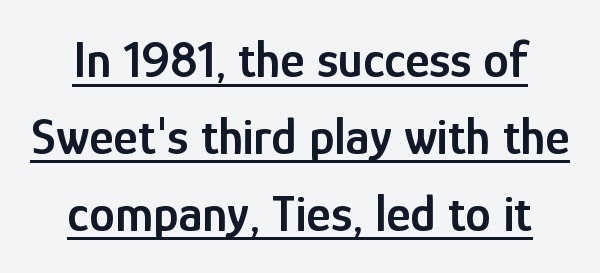
{"serif": "no", "italic": "no", "bold": "semi", "weight": "semibold", "width": "condensed", "stroke_contrast": "low", "x_height": "medium", "monospaced": "no", "underline": "yes", "line_spacing": "normal", "line_spacing_ratio": 1.48, "letter_spacing": "normal", "letter_spacing_em": 0.0, "glyph_px": 52}
